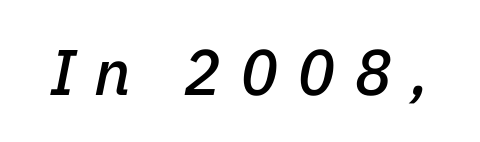
The image shows 64 px text type, italic (leaning right); set unusually wide letter spacing (+0.29 em), not underlined; low stroke contrast and a medium x-height.
